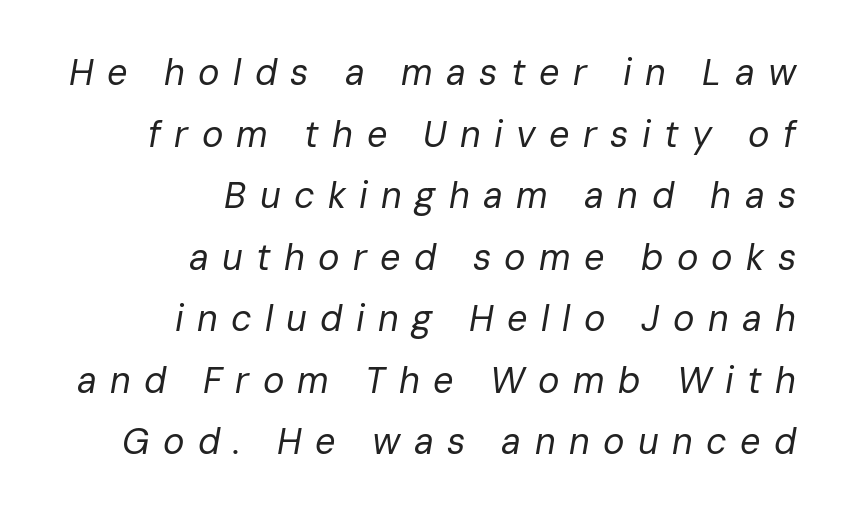
Q: Is the text bold? A: No.
Q: Is the text italic (slanted)? A: Yes, it leans right by about 10 degrees.
Q: Is the text underlined? A: No.
Q: How is the paragraph aligned? A: Right-aligned.
Q: Is the spacing between letters normal or unusually wide? A: Unusually wide.
Q: Width (condensed, normal, or wide)? A: Normal.
Q: Stroke contrast? A: Low.
Q: x-height? A: Medium.
Q: Monospaced? A: No.
